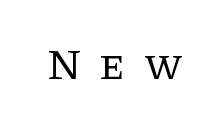
{"serif": "yes", "italic": "no", "bold": "no", "weight": "regular", "width": "normal", "stroke_contrast": "low", "x_height": "large", "monospaced": "no", "underline": "no", "letter_spacing": "wide", "letter_spacing_em": 0.43, "glyph_px": 43}
